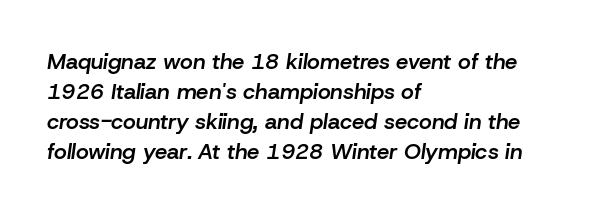
Q: Is the text bold? A: Semi-bold.
Q: Is the text italic (slanted)? A: Yes, it leans right by about 8 degrees.
Q: Is the text underlined? A: No.
Q: How is the paragraph aligned? A: Left-aligned.
Q: Is the spacing between letters normal or unusually wide? A: Normal.
Q: Is the spacing between lines tight, normal or loose? A: Normal.
